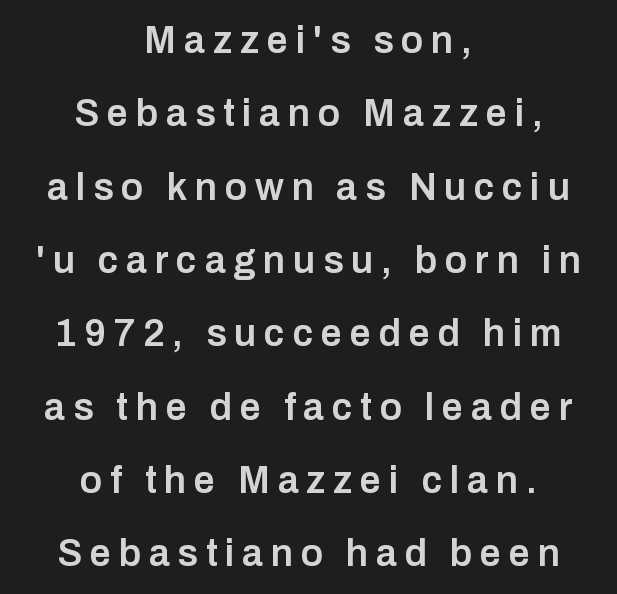
The image shows 38 px semibold sans-serif type, upright; set centered, loose line spacing (1.93x), unusually wide letter spacing (+0.2 em), not underlined; low stroke contrast and a medium x-height.
